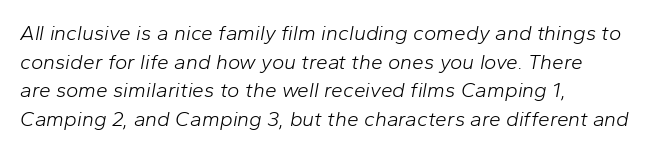
{"italic": "yes", "lean": "right", "slant_degrees": 10, "bold": "no", "underline": "no", "align": "left", "line_spacing": "normal", "line_spacing_ratio": 1.36, "letter_spacing": "normal", "letter_spacing_em": 0.0, "glyph_px": 21}
